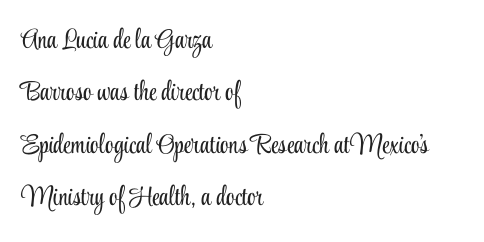
{"bold": "no", "underline": "no", "align": "left", "line_spacing": "loose", "line_spacing_ratio": 1.94, "letter_spacing": "normal", "letter_spacing_em": 0.0, "glyph_px": 27}
